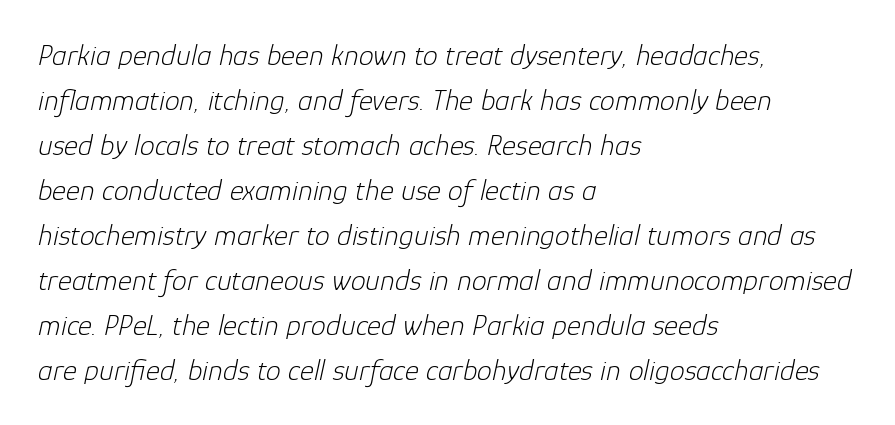
{"italic": "yes", "lean": "right", "slant_degrees": 12, "bold": "no", "weight": "light", "width": "normal", "stroke_contrast": "low", "x_height": "medium", "monospaced": "no", "underline": "no", "align": "left", "line_spacing": "normal", "line_spacing_ratio": 1.5, "letter_spacing": "normal", "letter_spacing_em": 0.0, "glyph_px": 30}
